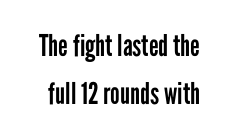
{"serif": "no", "italic": "no", "bold": "no", "weight": "regular", "width": "condensed", "stroke_contrast": "low", "x_height": "medium", "monospaced": "no", "underline": "no", "line_spacing": "normal", "line_spacing_ratio": 1.6, "letter_spacing": "normal", "letter_spacing_em": 0.0, "glyph_px": 30}
